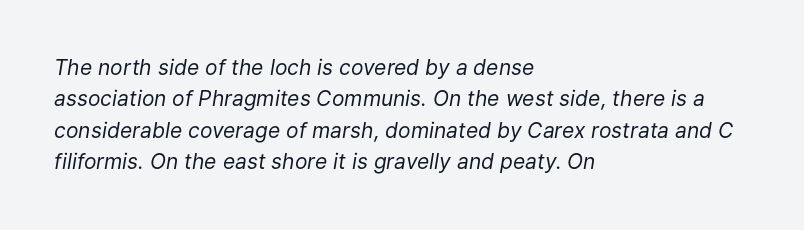
The image shows 21 px text type, italic (leaning right); set left-aligned, normal line spacing (1.5x), normal letter spacing, not underlined.
